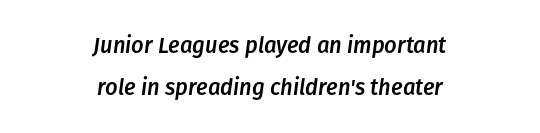
The image shows 22 px text type, italic (leaning right); set centered, loose line spacing (1.9x), normal letter spacing, not underlined.
